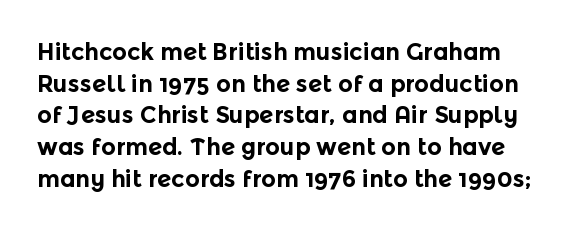
{"italic": "no", "bold": "yes", "underline": "no", "line_spacing": "normal", "line_spacing_ratio": 1.38, "letter_spacing": "normal", "letter_spacing_em": 0.0, "glyph_px": 23}
